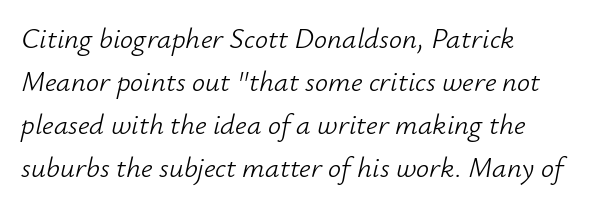
The image shows 29 px light type, italic (leaning right); set normal line spacing (1.48x), normal letter spacing, not underlined; low stroke contrast and a small x-height.
